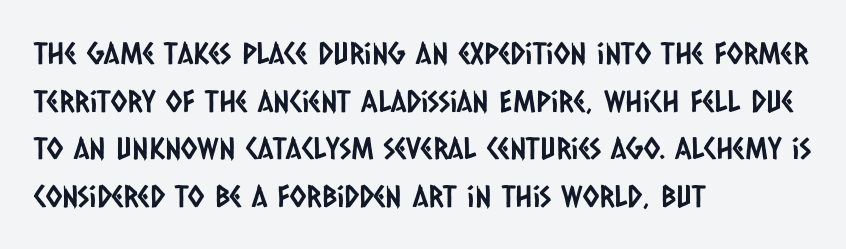
Q: Is the typeface a serif or a sans-serif typeface? A: Sans-serif.
Q: Is the text underlined? A: No.
Q: How is the paragraph aligned? A: Left-aligned.
Q: Is the spacing between letters normal or unusually wide? A: Normal.
Q: Is the spacing between lines tight, normal or loose? A: Normal.
Q: Width (condensed, normal, or wide)? A: Condensed.
Q: Stroke contrast? A: Low.
Q: x-height? A: Large.
Q: Monospaced? A: No.
